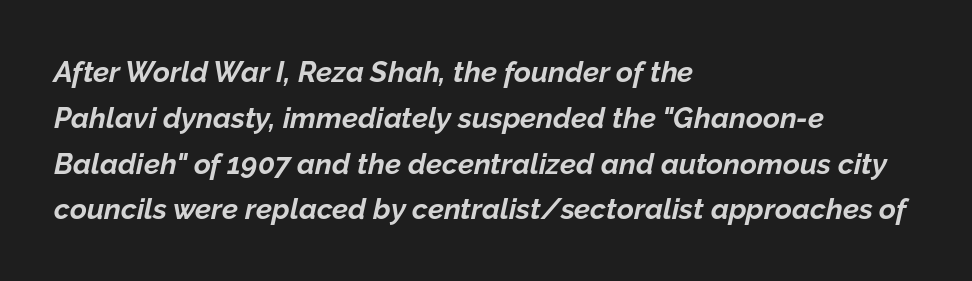
Anything drawn beneath the words? Only blank space. Proportional: the letters do not fall into vertical columns. Looking at the ascenders, they clearly lean. On the weight axis this lands at bold, roughly 700.
